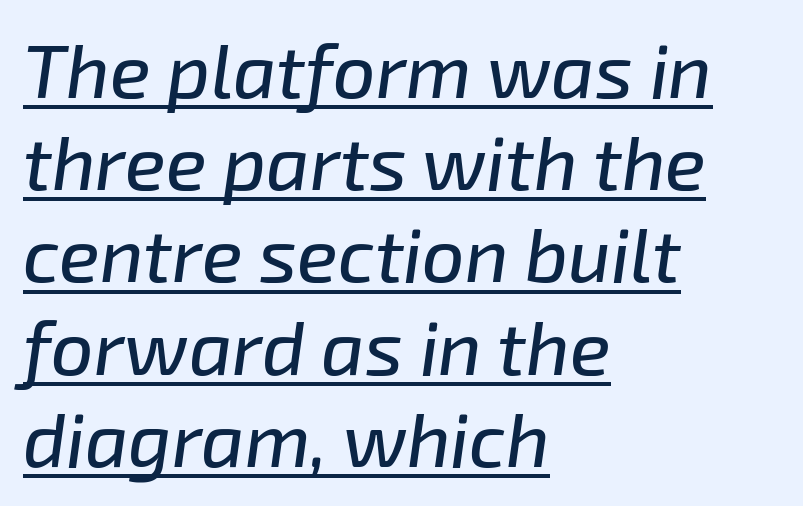
The image shows 75 px text type, italic (leaning right); set left-aligned, line spacing 1.23x, normal letter spacing, underlined; low stroke contrast and a medium x-height.
